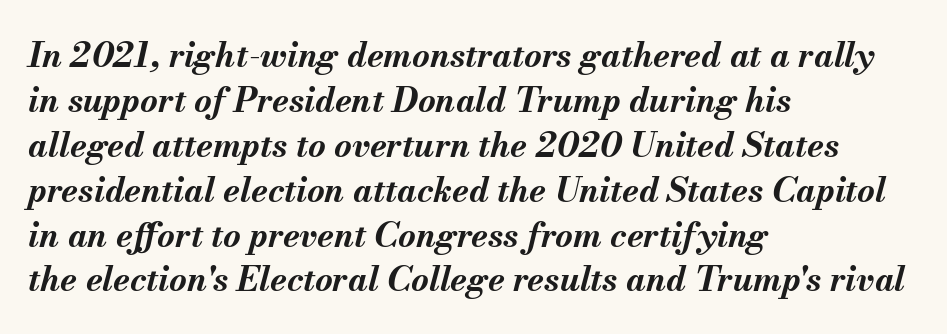
{"italic": "yes", "lean": "right", "slant_degrees": 13, "bold": "yes", "weight": "bold", "width": "normal", "stroke_contrast": "medium", "x_height": "small", "monospaced": "no", "underline": "no", "align": "left", "line_spacing": "normal", "line_spacing_ratio": 1.32, "letter_spacing": "normal", "letter_spacing_em": 0.0, "glyph_px": 34}
